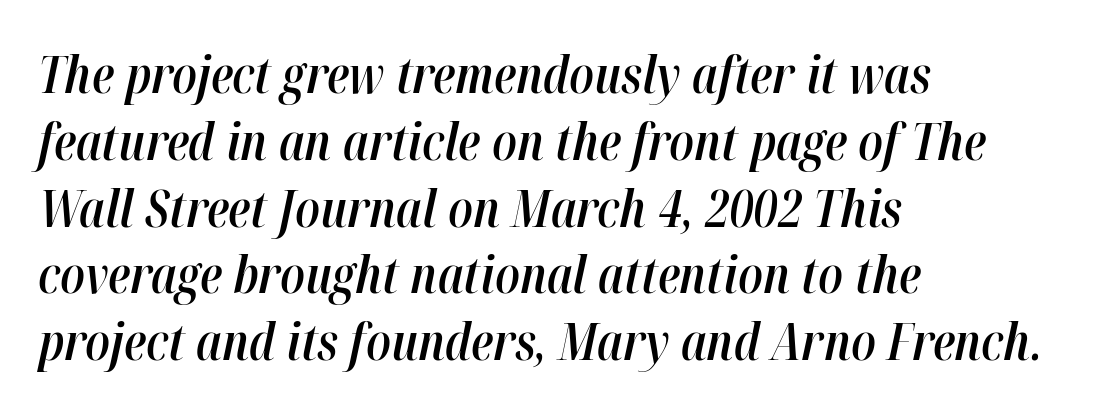
The image shows 51 px semibold, condensed type, italic (leaning right); set left-aligned, normal line spacing (1.31x), normal letter spacing, not underlined; high stroke contrast and a medium x-height.
